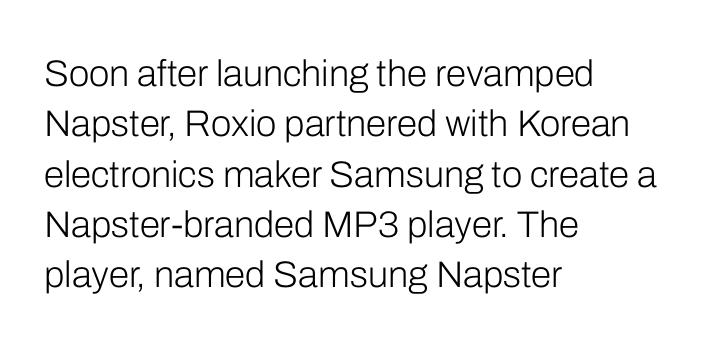
{"serif": "no", "italic": "no", "bold": "no", "weight": "light", "width": "normal", "stroke_contrast": "low", "x_height": "medium", "monospaced": "no", "underline": "no", "align": "left", "line_spacing": "normal", "line_spacing_ratio": 1.36, "letter_spacing": "normal", "letter_spacing_em": 0.0, "glyph_px": 37}
